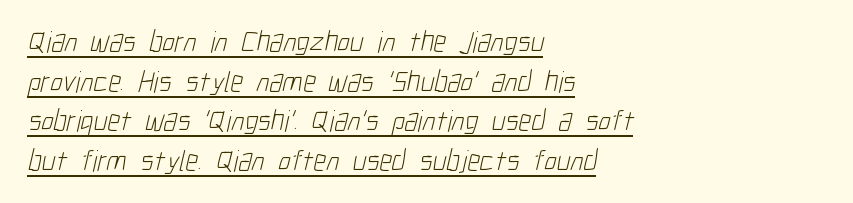
These lines keep a tight, regular rhythm from letter to letter. The leading is moderate, giving the passage an even texture. What kind of face is this? One without serifs — a sans. Each stroke keeps to a modest, everyday thickness or less. You could not count columns in this text — the font is proportionally spaced.
